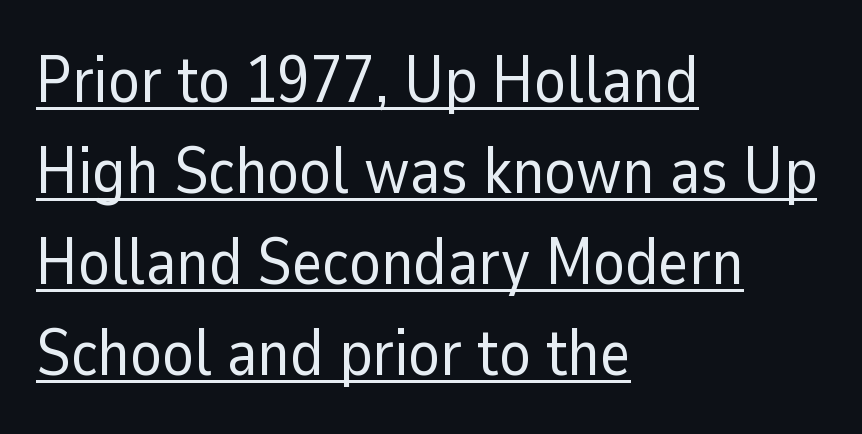
Q: Is the text bold? A: No.
Q: Is the text italic (slanted)? A: No, it is upright.
Q: Is the typeface a serif or a sans-serif typeface? A: Sans-serif.
Q: Is the text underlined? A: Yes.
Q: How is the paragraph aligned? A: Left-aligned.
Q: Is the spacing between letters normal or unusually wide? A: Normal.
Q: Is the spacing between lines tight, normal or loose? A: Normal.
Q: Width (condensed, normal, or wide)? A: Normal.
Q: Stroke contrast? A: Low.
Q: x-height? A: Medium.
Q: Monospaced? A: No.
